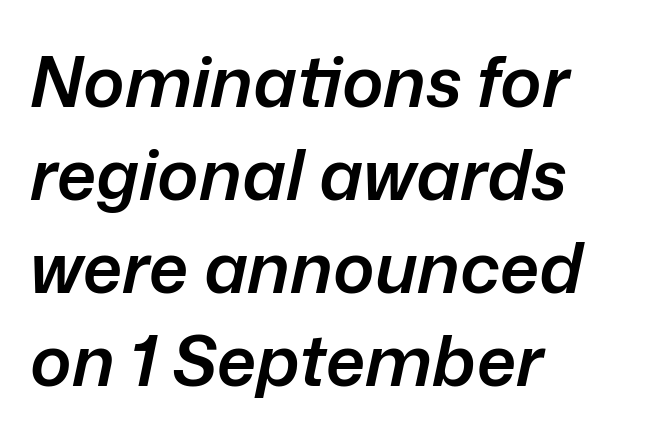
The image shows 70 px semibold type, italic (leaning right); set left-aligned, normal line spacing (1.33x), normal letter spacing, not underlined; low stroke contrast and a medium x-height.
